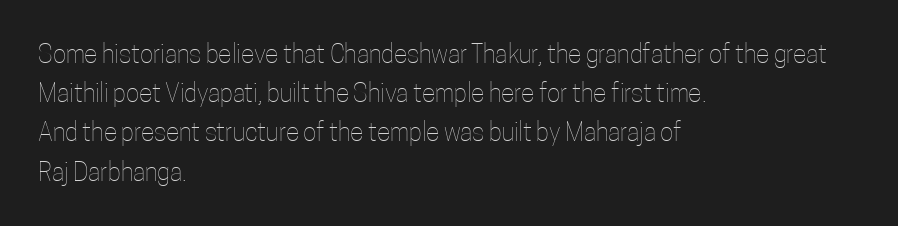
Q: Is the text bold? A: No.
Q: Is the text italic (slanted)? A: No, it is upright.
Q: Is the text underlined? A: No.
Q: How is the paragraph aligned? A: Left-aligned.
Q: Is the spacing between letters normal or unusually wide? A: Normal.
Q: Is the spacing between lines tight, normal or loose? A: Normal.
